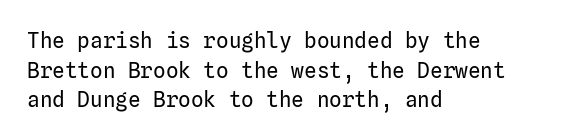
The image shows 21 px text type, upright; set left-aligned, normal line spacing (1.41x), normal letter spacing, not underlined.
